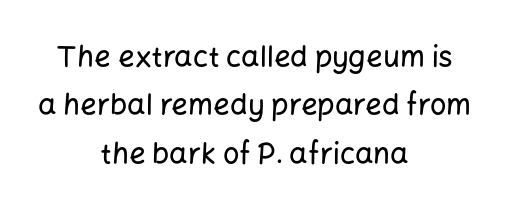
{"serif": "no", "italic": "no", "width": "normal", "stroke_contrast": "low", "x_height": "medium", "monospaced": "no", "underline": "no", "align": "center", "line_spacing": "normal", "line_spacing_ratio": 1.67, "letter_spacing": "normal", "letter_spacing_em": 0.0, "glyph_px": 29}
